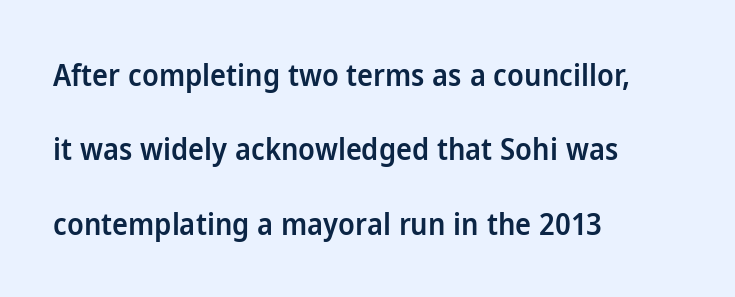
The paragraph has a hard left edge and a soft right edge. The characters look somewhat weighty, a semibold short of true bold. Each word holds together tightly as a unit, with standard inter-letter gaps. Note the varied advance widths — an 'i' is clearly narrower than an 'm'. Interline gaps are noticeably wide in this sample.
